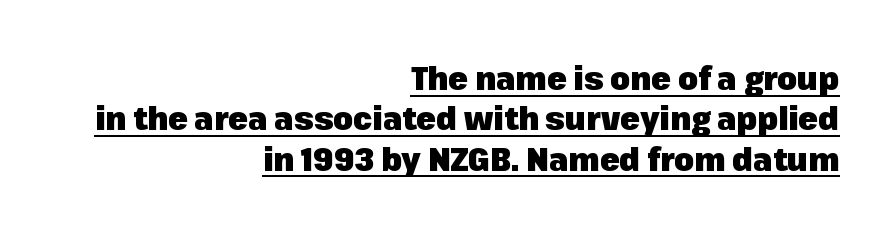
Q: Is the text bold? A: Yes.
Q: Is the text italic (slanted)? A: No, it is upright.
Q: Is the typeface a serif or a sans-serif typeface? A: Sans-serif.
Q: Is the text underlined? A: Yes.
Q: How is the paragraph aligned? A: Right-aligned.
Q: Is the spacing between letters normal or unusually wide? A: Normal.
Q: Is the spacing between lines tight, normal or loose? A: Normal.
Q: Width (condensed, normal, or wide)? A: Normal.
Q: Stroke contrast? A: Low.
Q: x-height? A: Medium.
Q: Monospaced? A: No.
